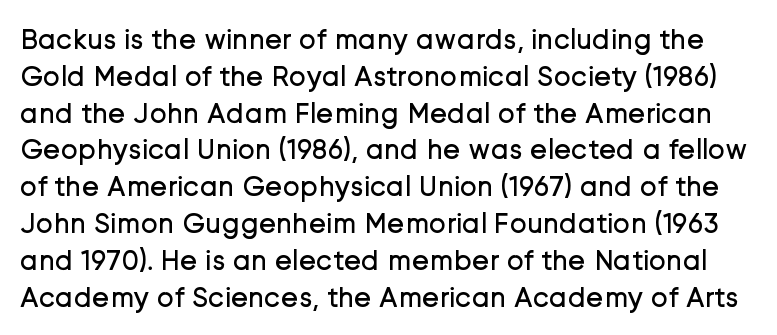
A typesetter would call this proportional, since set widths differ per character. The line-height multiplier appears to be the usual default. The typeface has the unassuming heft of standard copy or less. Bare-footed words on every line.
